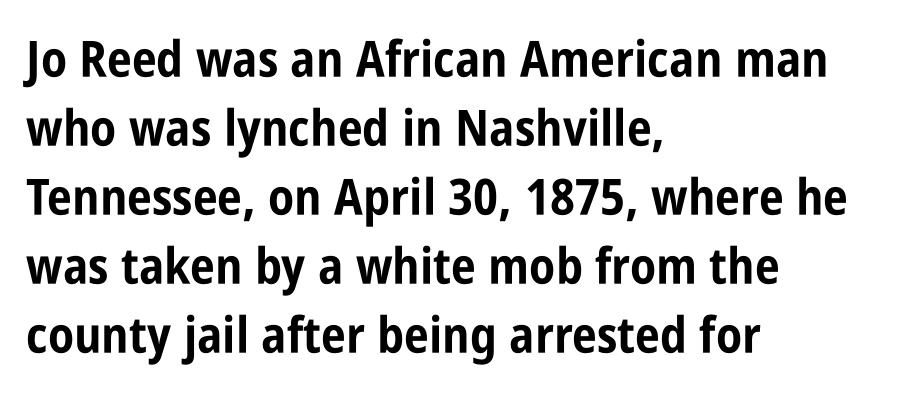
Compared with typical paragraphs, the rows here are spaced about the same. Varying glyph widths throughout — classic text-font behaviour. You can tell it's not italic because the verticals are truly vertical. Here the glyphs are tracked normally, forming tight word shapes.
